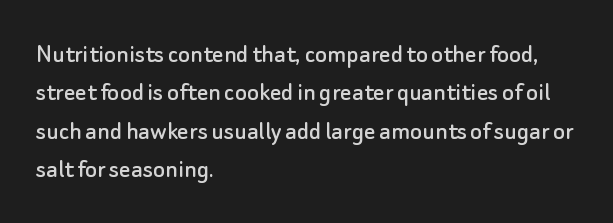
Q: Is the text italic (slanted)? A: No, it is upright.
Q: Is the typeface a serif or a sans-serif typeface? A: Sans-serif.
Q: Is the text underlined? A: No.
Q: How is the paragraph aligned? A: Left-aligned.
Q: Is the spacing between letters normal or unusually wide? A: Normal.
Q: Is the spacing between lines tight, normal or loose? A: Normal.
Q: Width (condensed, normal, or wide)? A: Normal.
Q: Stroke contrast? A: Low.
Q: x-height? A: Small.
Q: Monospaced? A: No.
